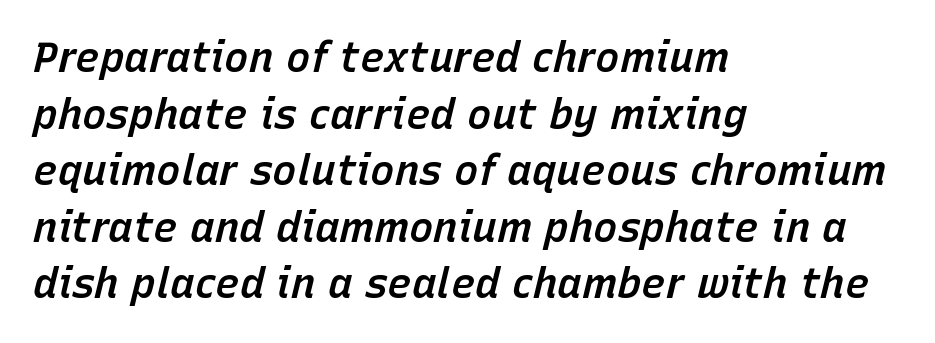
The image shows 41 px semibold type, italic (leaning right); set left-aligned, normal line spacing (1.38x), normal letter spacing, not underlined; low stroke contrast and a medium x-height.
